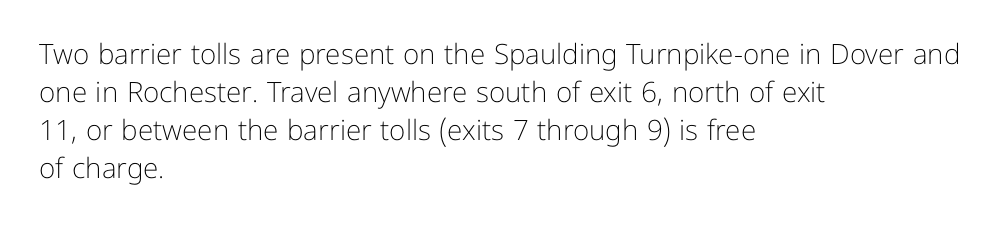
The image shows 28 px light sans-serif type, upright; set left-aligned, normal line spacing (1.36x), normal letter spacing, not underlined; low stroke contrast and a medium x-height.
